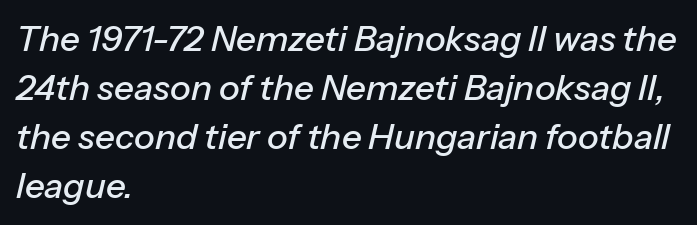
{"italic": "yes", "lean": "right", "slant_degrees": 13, "width": "normal", "stroke_contrast": "low", "x_height": "medium", "monospaced": "no", "underline": "no", "align": "left", "line_spacing": "normal", "line_spacing_ratio": 1.4, "letter_spacing": "normal", "letter_spacing_em": 0.0, "glyph_px": 35}
